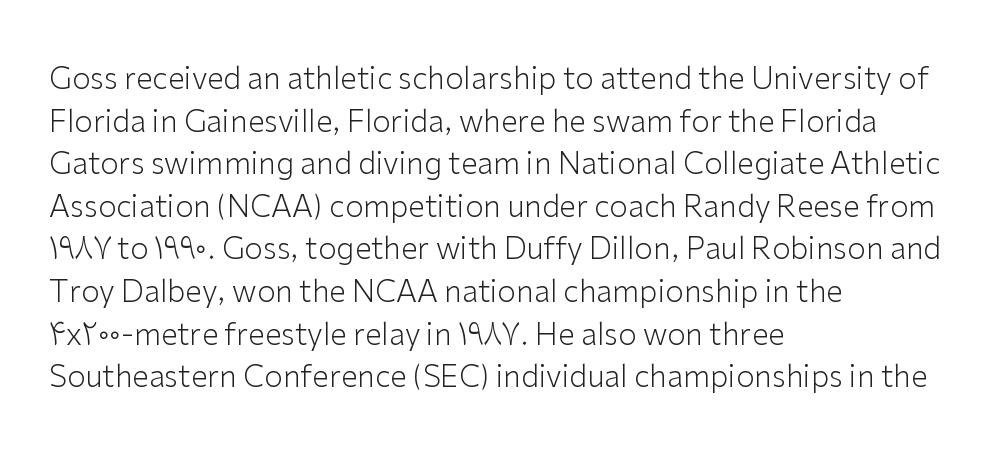
The image shows 30 px light sans-serif type, upright; set left-aligned, normal line spacing (1.42x), normal letter spacing, not underlined; low stroke contrast and a medium x-height.
